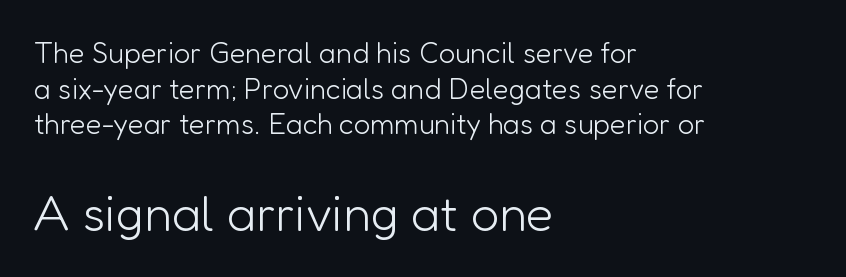
Posture: straight, roman, zero tilt. Top chunk: small. Bottom chunk: large. The paragraph shown leans on its left margin. Font category for this specimen: sans-serif. Is the stroke heavy? The answer is a plain regular-or-lighter. A typesetter would call this proportional, since set widths differ per character.
